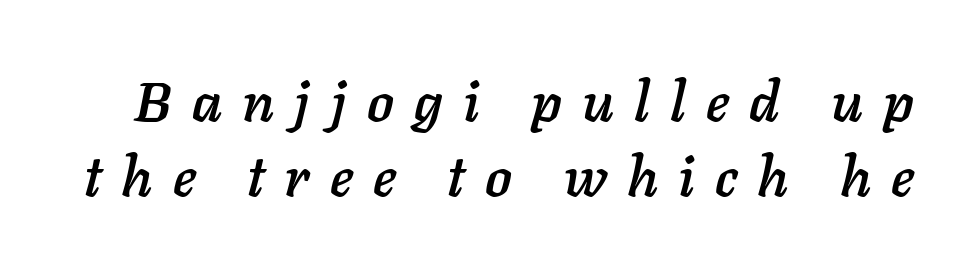
The strip under each line holds only bare page. Tracking here is generous; glyphs stand well apart from one another. Characters are canted at an angle relative to the baseline's perpendicular. These lines are rendered in a variable-pitch font.
